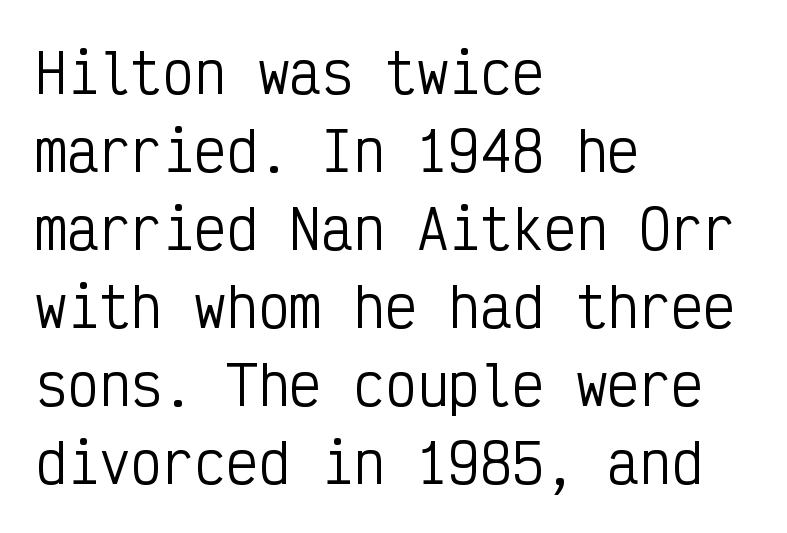
Standard letterfit; no display-style spreading of the glyphs. Horizontally, the lines are justified to the leading edge only. The zone under the glyphs is completely vacant. The weight tops out at a normal text grade. A typesetter would call this monospace, since all characters share one set width. This block has exactly the height ordinary leading produces.
